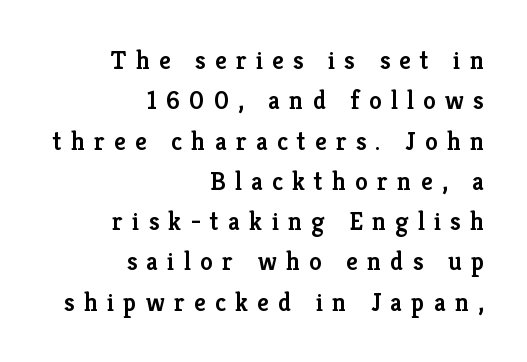
A normal amount of white space separates one row of letters from the next. Characters remain perfectly vertical along every line. The rendering anchors every line to the right-hand side. The space directly below the letters is spotless. Glyph-to-glyph distance is far greater than everyday printed text.
